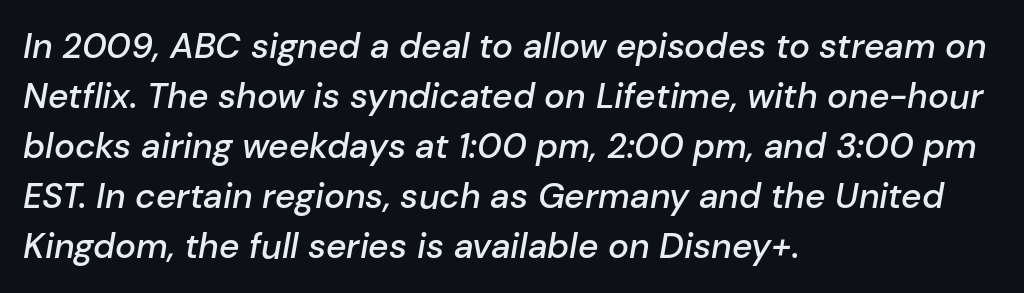
{"italic": "yes", "lean": "right", "slant_degrees": 10, "bold": "semi", "weight": "semibold", "width": "normal", "stroke_contrast": "low", "x_height": "medium", "monospaced": "no", "underline": "no", "align": "left", "line_spacing": "normal", "line_spacing_ratio": 1.43, "letter_spacing": "normal", "letter_spacing_em": 0.0, "glyph_px": 35}
